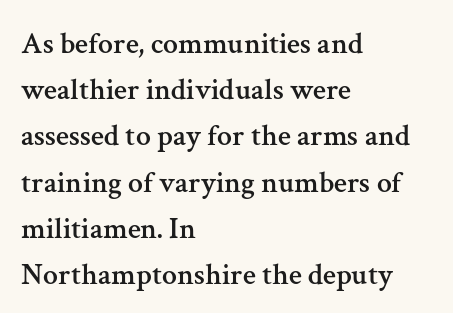
Do the characters align in a grid? No, the font is proportional. The passage shown has conventional tracking throughout. In CSS terms this would be text-align: left. A serif font was chosen for this passage.
